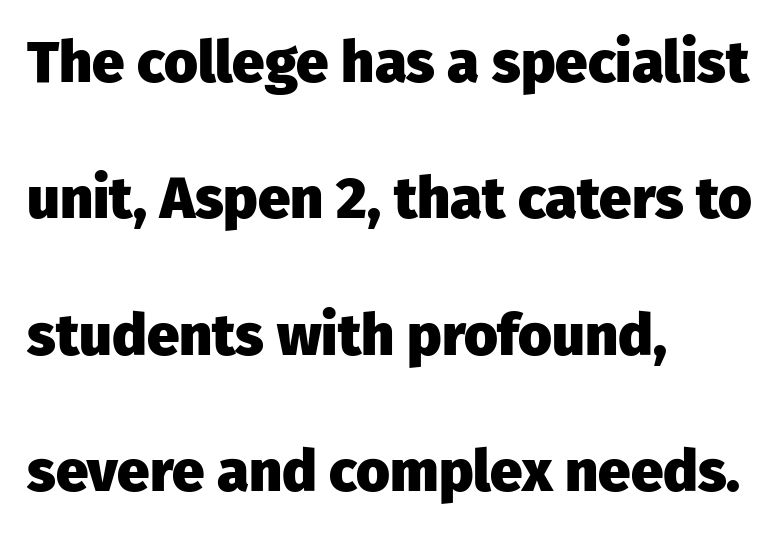
The image shows 58 px heavy sans-serif type, upright; set left-aligned, loose line spacing (2.35x), normal letter spacing, not underlined; low stroke contrast and a medium x-height.
